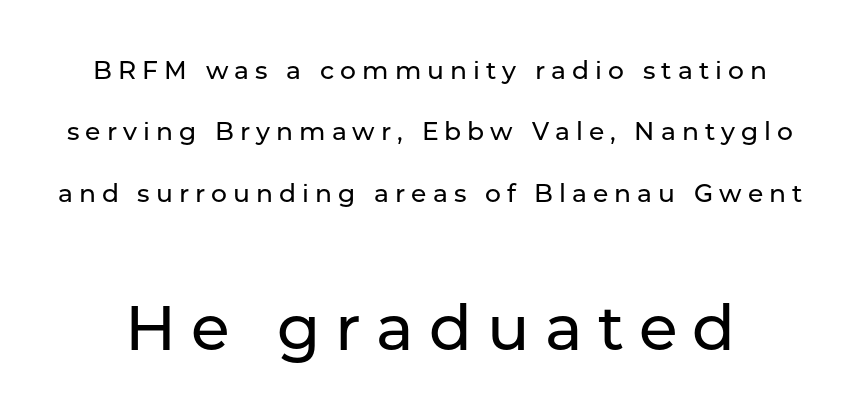
{"serif": "no", "italic": "no", "width": "normal", "stroke_contrast": "low", "x_height": "medium", "monospaced": "no", "underline": "no", "line_spacing": "loose", "line_spacing_ratio": 2.46, "letter_spacing": "wide", "letter_spacing_em": 0.24, "larger_block": "second", "size_ratio": 2.52, "glyph_px": 63}
